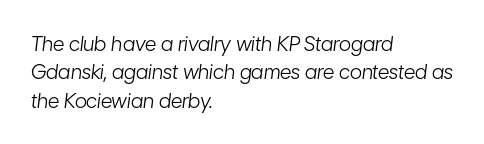
Q: Is the text bold? A: No.
Q: Is the text italic (slanted)? A: Yes, it leans right by about 7 degrees.
Q: Is the text underlined? A: No.
Q: How is the paragraph aligned? A: Left-aligned.
Q: Is the spacing between letters normal or unusually wide? A: Normal.
Q: Is the spacing between lines tight, normal or loose? A: Normal.
